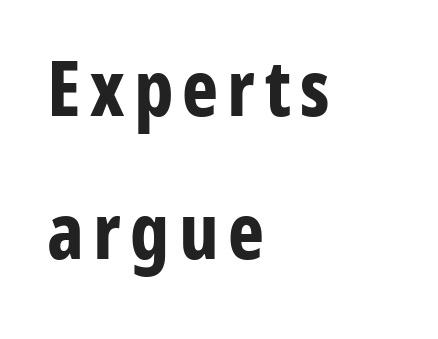
Q: Is the text bold? A: Yes.
Q: Is the text italic (slanted)? A: No, it is upright.
Q: Is the typeface a serif or a sans-serif typeface? A: Sans-serif.
Q: Is the text underlined? A: No.
Q: How is the paragraph aligned? A: Left-aligned.
Q: Width (condensed, normal, or wide)? A: Condensed.
Q: Stroke contrast? A: Low.
Q: x-height? A: Medium.
Q: Monospaced? A: No.
